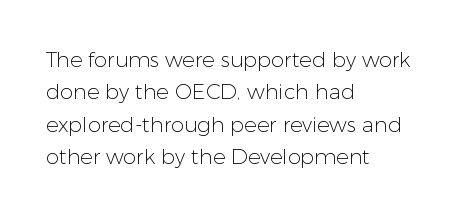
The image shows 21 px text type, upright; set left-aligned, normal line spacing (1.54x), normal letter spacing, not underlined.
